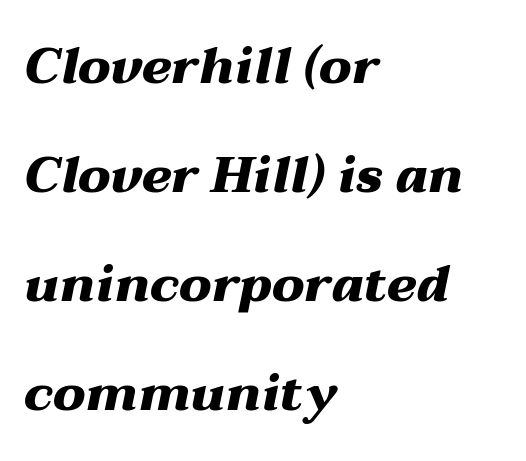
Visually the block forms a straight wall on the left and a jagged coastline on the right. Observe the lean: these are italic letterforms. Is the type bold? Yes — the strokes are clearly thick and heavy. The passage shown is typed in a proportional face where columns would drift.
